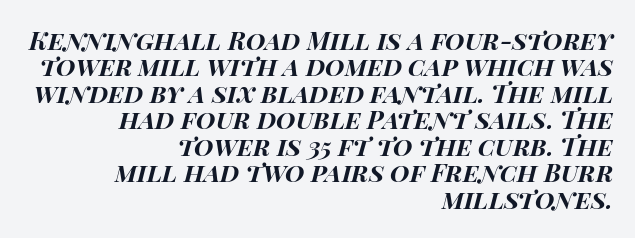
{"italic": "yes", "lean": "right", "slant_degrees": 15, "bold": "yes", "underline": "no", "align": "right", "line_spacing": "tight", "line_spacing_ratio": 1.06, "letter_spacing": "normal", "letter_spacing_em": 0.0, "glyph_px": 25}
